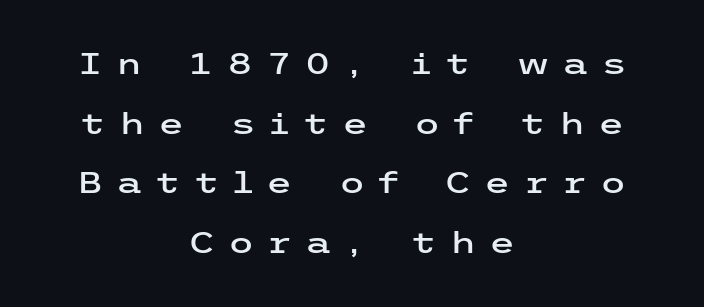
In terms of leading, this rendering errs on the spacious side. The lettering holds an erect, upright posture throughout. The space directly below the letters is spotless. The text block is weighted toward neither margin, spreading evenly from the middle. Students, note that the glyphs here are deliberately spaced far apart.
